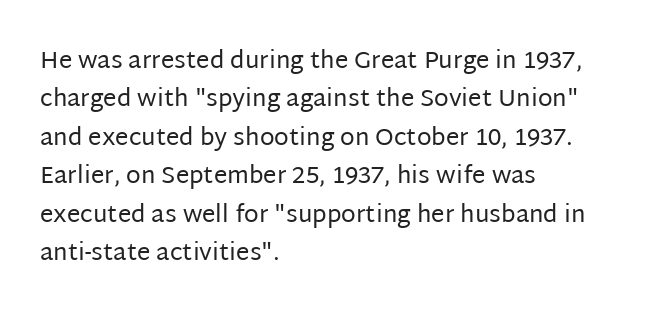
{"italic": "no", "bold": "no", "underline": "no", "align": "left", "line_spacing": "normal", "line_spacing_ratio": 1.6, "letter_spacing": "normal", "letter_spacing_em": 0.0, "glyph_px": 24}
